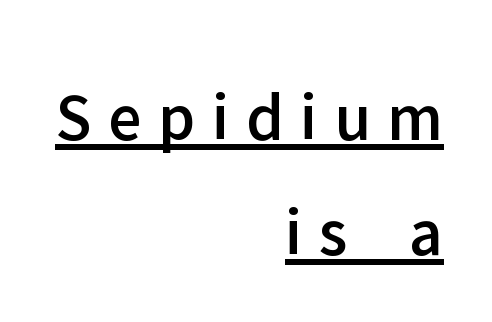
Q: Is the text italic (slanted)? A: No, it is upright.
Q: Is the typeface a serif or a sans-serif typeface? A: Sans-serif.
Q: Is the text underlined? A: Yes.
Q: How is the paragraph aligned? A: Right-aligned.
Q: Is the spacing between letters normal or unusually wide? A: Unusually wide.
Q: Is the spacing between lines tight, normal or loose? A: Normal.
Q: Width (condensed, normal, or wide)? A: Normal.
Q: Stroke contrast? A: Low.
Q: x-height? A: Medium.
Q: Monospaced? A: No.
